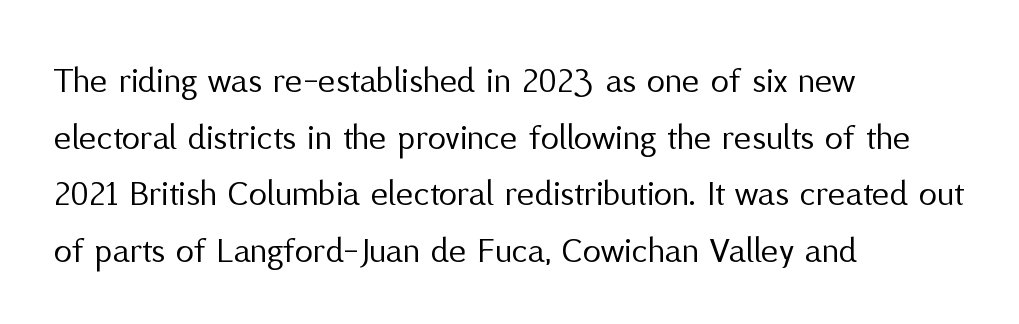
This is sans-serif lettering, the kind often seen on screens and signage. Reading down the column, the eye jumps a familiar distance to each next line. This sample has the flowing, uneven cadence of proportional lettering. Do the letters lean? They stand straight. Nothing unusual about the tracking: characters are spaced as the font intends.
